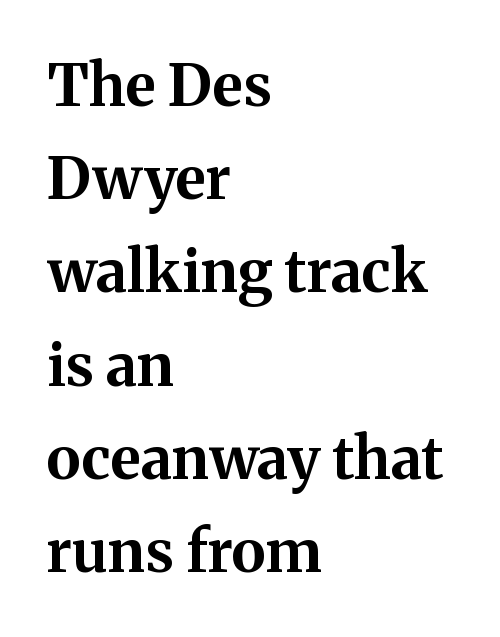
Q: Is the text bold? A: Yes.
Q: Is the text italic (slanted)? A: No, it is upright.
Q: Is the typeface a serif or a sans-serif typeface? A: Serif.
Q: Is the text underlined? A: No.
Q: How is the paragraph aligned? A: Left-aligned.
Q: Is the spacing between letters normal or unusually wide? A: Normal.
Q: Is the spacing between lines tight, normal or loose? A: Normal.
Q: Width (condensed, normal, or wide)? A: Normal.
Q: Stroke contrast? A: Medium.
Q: x-height? A: Medium.
Q: Monospaced? A: No.
